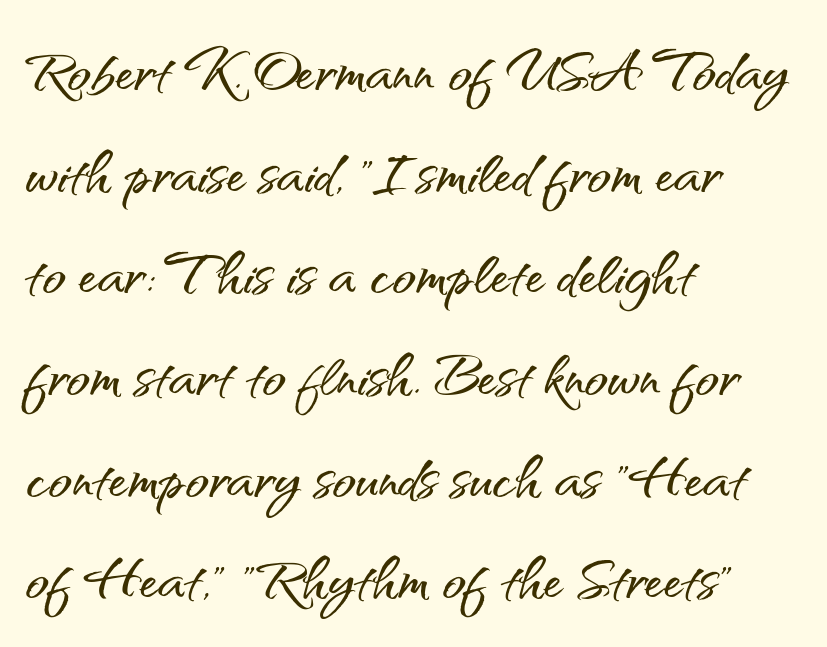
{"serif": "no", "width": "normal", "stroke_contrast": "medium", "x_height": "small", "monospaced": "no", "underline": "no", "align": "left", "line_spacing": "normal", "line_spacing_ratio": 1.32, "letter_spacing": "normal", "letter_spacing_em": 0.0, "glyph_px": 77}
